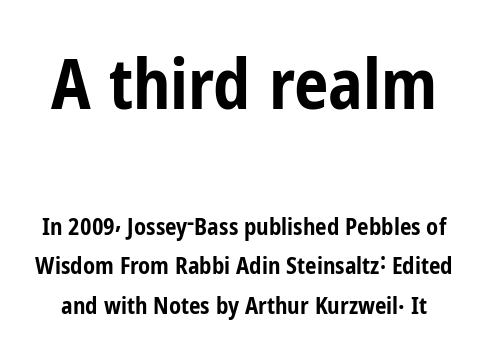
The letterforms sit shoulder to shoulder at normal distance. Italic: no, the glyphs are upright roman. This sample has the flowing, uneven cadence of proportional lettering. As a designer I'd log this as weight 700, bold.
